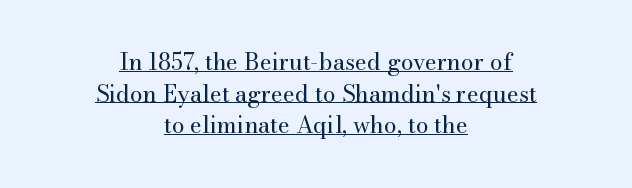
This sample uses plain, unmodified letter spacing. The paragraph shown floats in the horizontal middle. Underline: present. Stroke thickness stays within the range of a standard reading face or lighter.
